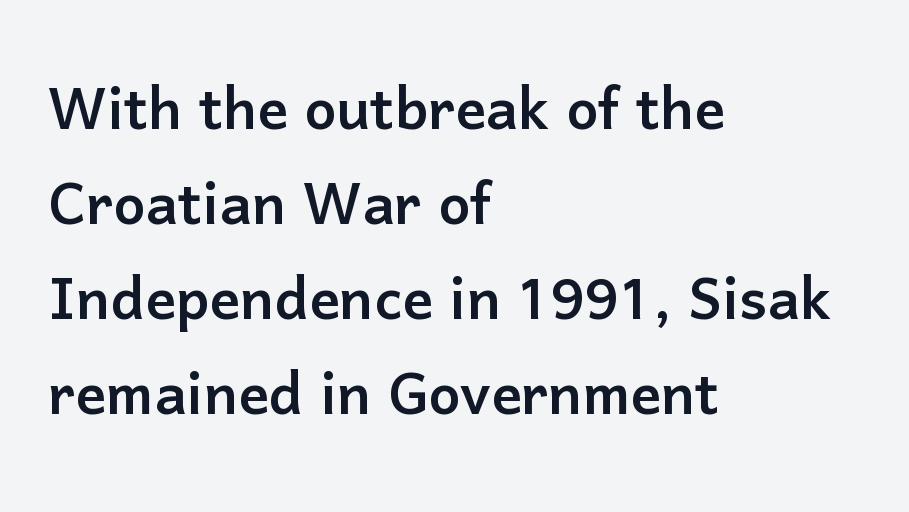
Q: Is the text italic (slanted)? A: No, it is upright.
Q: Is the typeface a serif or a sans-serif typeface? A: Sans-serif.
Q: Is the text underlined? A: No.
Q: How is the paragraph aligned? A: Left-aligned.
Q: Is the spacing between letters normal or unusually wide? A: Normal.
Q: Is the spacing between lines tight, normal or loose? A: Normal.
Q: Width (condensed, normal, or wide)? A: Normal.
Q: Stroke contrast? A: Low.
Q: x-height? A: Medium.
Q: Monospaced? A: No.
